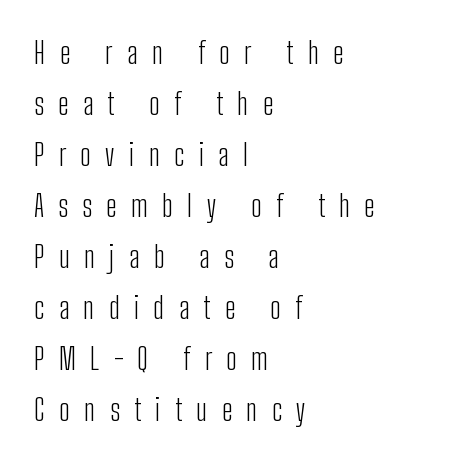
Horizontally, the lines are justified to the leading edge only. Between one letter and the next there's a generous, obvious gap. Here the designer chose a conventional face with non-uniform glyph widths. Does the lettering tilt? It doesn't — this is upright.
